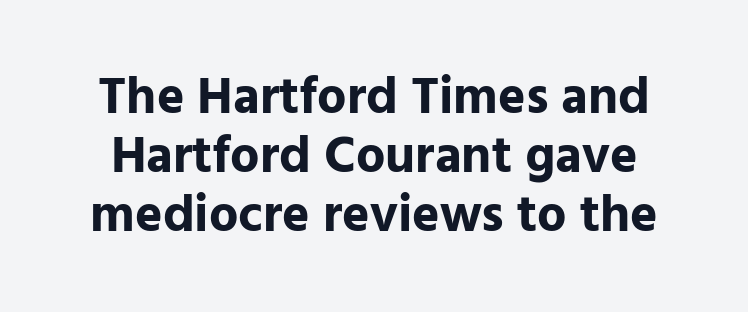
Q: Is the text bold? A: Yes.
Q: Is the text italic (slanted)? A: No, it is upright.
Q: Is the typeface a serif or a sans-serif typeface? A: Sans-serif.
Q: Is the text underlined? A: No.
Q: Is the spacing between letters normal or unusually wide? A: Normal.
Q: Is the spacing between lines tight, normal or loose? A: Tight.
Q: Width (condensed, normal, or wide)? A: Normal.
Q: Stroke contrast? A: Low.
Q: x-height? A: Medium.
Q: Monospaced? A: No.
